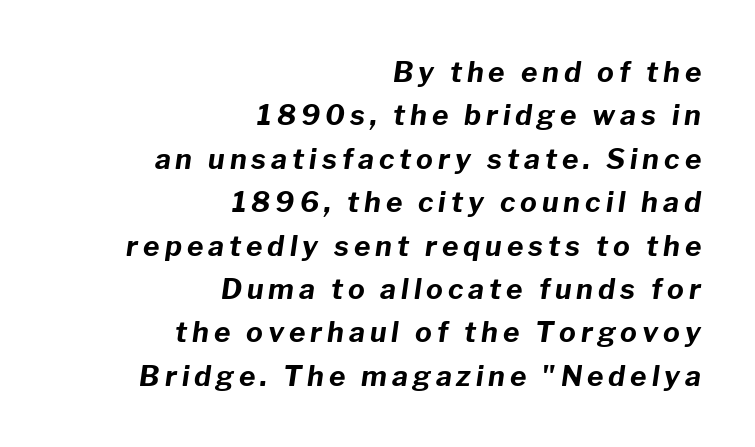
{"italic": "yes", "lean": "right", "slant_degrees": 8, "bold": "yes", "weight": "bold", "width": "normal", "stroke_contrast": "low", "x_height": "medium", "monospaced": "no", "underline": "no", "align": "right", "line_spacing": "normal", "line_spacing_ratio": 1.55, "glyph_px": 28}
